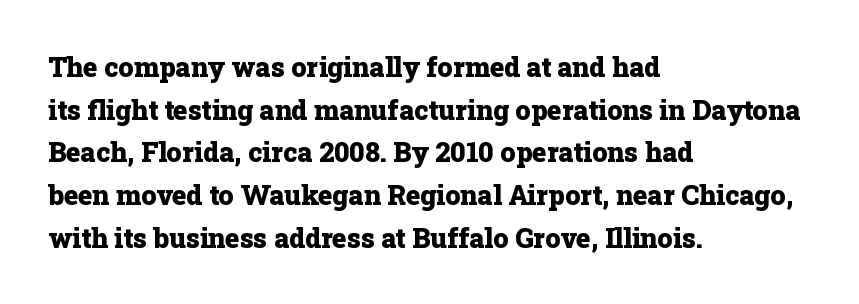
Q: Is the text bold? A: Yes.
Q: Is the text italic (slanted)? A: No, it is upright.
Q: Is the text underlined? A: No.
Q: How is the paragraph aligned? A: Left-aligned.
Q: Is the spacing between letters normal or unusually wide? A: Normal.
Q: Is the spacing between lines tight, normal or loose? A: Normal.
